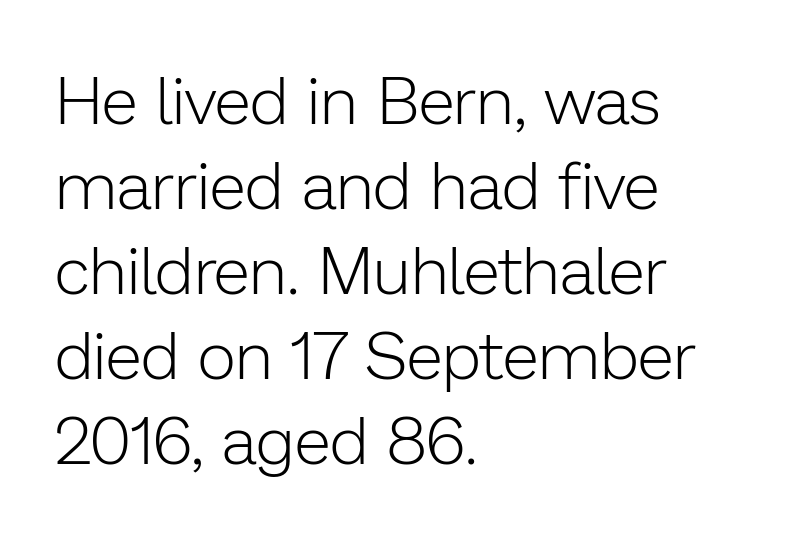
Q: Is the text bold? A: No.
Q: Is the text italic (slanted)? A: No, it is upright.
Q: Is the typeface a serif or a sans-serif typeface? A: Sans-serif.
Q: Is the text underlined? A: No.
Q: How is the paragraph aligned? A: Left-aligned.
Q: Is the spacing between letters normal or unusually wide? A: Normal.
Q: Is the spacing between lines tight, normal or loose? A: Normal.
Q: Width (condensed, normal, or wide)? A: Normal.
Q: Stroke contrast? A: Low.
Q: x-height? A: Medium.
Q: Monospaced? A: No.
